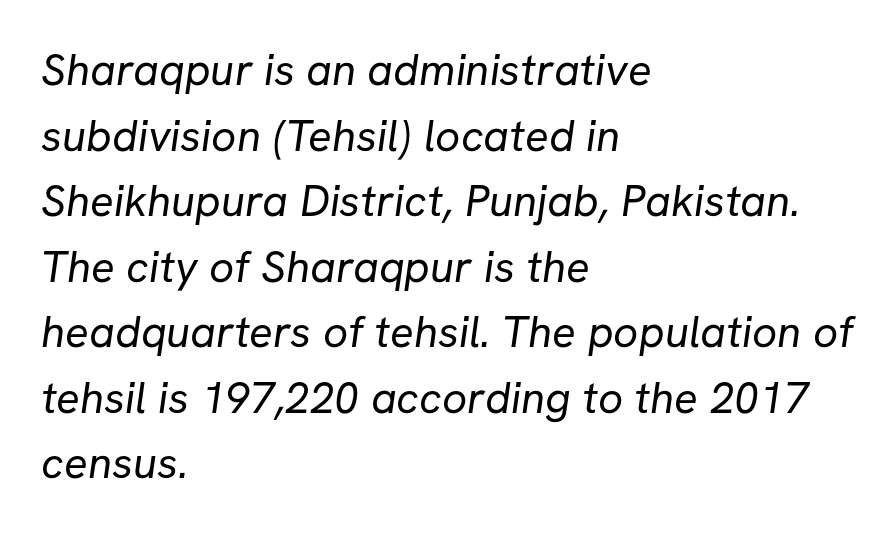
What's the leading like? Ordinary, nothing unusual. No chunkiness to these letters — they're not bold. The paragraph shown leans on its left margin. You could call the tracking neutral — neither tight nor loose. The specimen omits any rule beneath the text block's lines.
